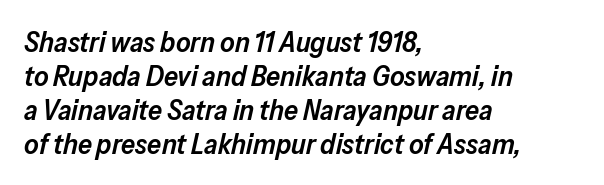
The image shows 28 px semibold type, italic (leaning right); set left-aligned, line spacing 1.21x, normal letter spacing, not underlined; low stroke contrast and a medium x-height.
